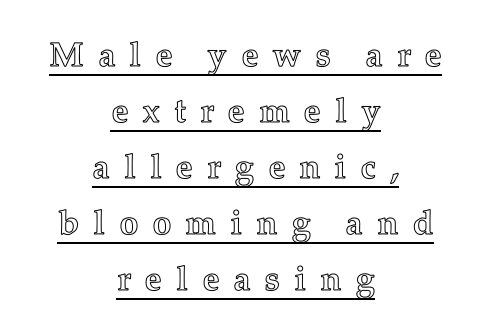
The image shows 34 px text type, upright; set centered, normal line spacing (1.65x), unusually wide letter spacing (+0.41 em), underlined; a medium x-height.
